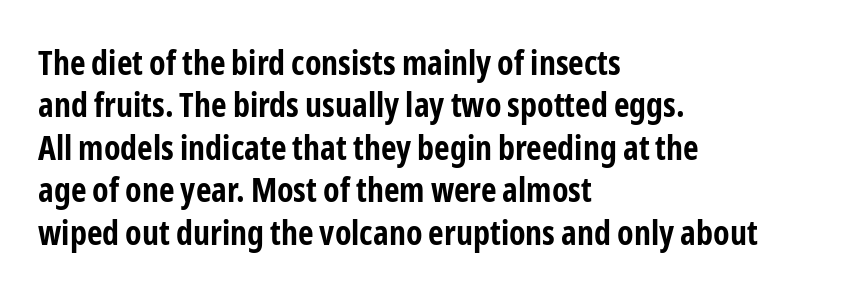
The image shows 34 px bold, condensed sans-serif type, upright; set left-aligned, normal line spacing (1.25x), normal letter spacing, not underlined; low stroke contrast and a medium x-height.
